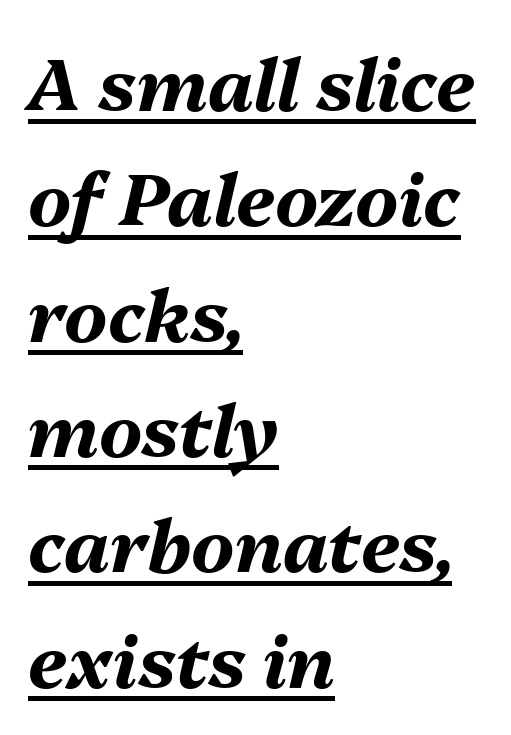
{"italic": "yes", "lean": "right", "slant_degrees": 13, "bold": "yes", "weight": "bold", "width": "normal", "stroke_contrast": "medium", "x_height": "medium", "monospaced": "no", "underline": "yes", "align": "left", "line_spacing": "normal", "line_spacing_ratio": 1.58, "letter_spacing": "normal", "letter_spacing_em": 0.0, "glyph_px": 73}
